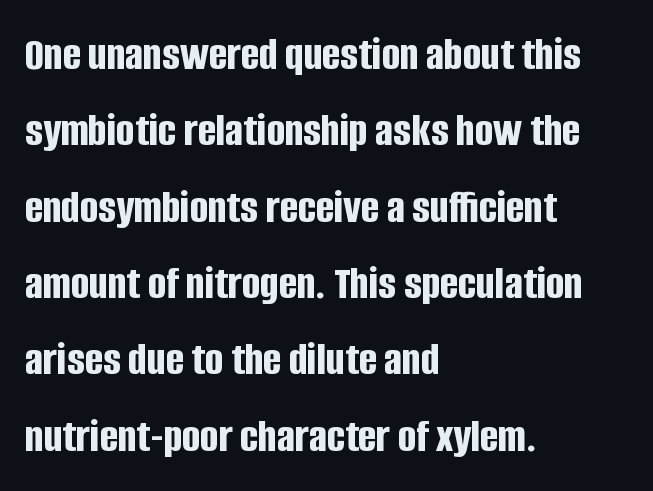
The image shows 48 px bold, condensed sans-serif type, upright; set left-aligned, normal line spacing (1.59x), normal letter spacing, not underlined; low stroke contrast and a large x-height.
